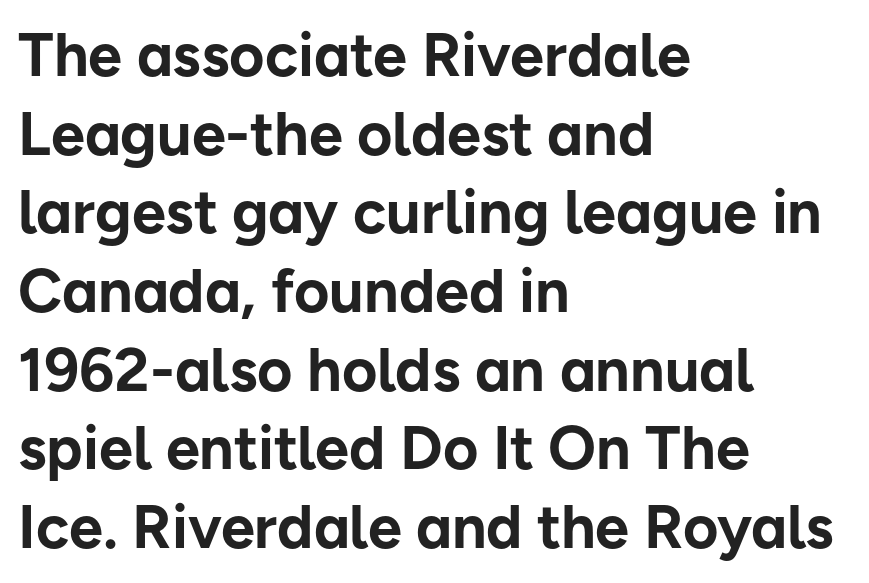
Q: Is the text bold? A: Yes.
Q: Is the text italic (slanted)? A: No, it is upright.
Q: Is the typeface a serif or a sans-serif typeface? A: Sans-serif.
Q: Is the text underlined? A: No.
Q: How is the paragraph aligned? A: Left-aligned.
Q: Is the spacing between letters normal or unusually wide? A: Normal.
Q: Is the spacing between lines tight, normal or loose? A: Normal.
Q: Width (condensed, normal, or wide)? A: Normal.
Q: Stroke contrast? A: Low.
Q: x-height? A: Medium.
Q: Monospaced? A: No.
